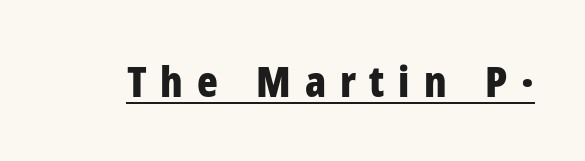
Grotesque or geometric, the face here clearly has no serifs. Notice how a bar underscores the lettering throughout. Here the designer chose a conventional face with non-uniform glyph widths. Ordinary non-slanted type is in use. Glyph-to-glyph distance is far greater than everyday printed text. Its strokes are broad and dark, the hallmark of bold type.
